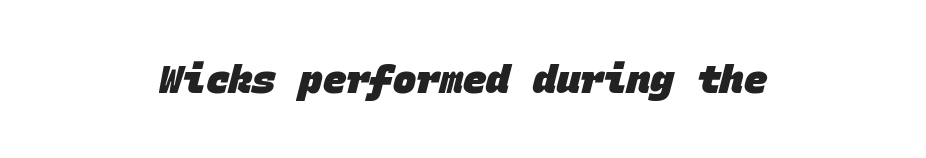
The horizontal fit of the characters is conventional and even. The space directly below the letters is spotless. Note the uniform advance width — an 'i' takes as much space as an 'm'. The designer went with a sans here, leaving each stem footless. Typeset on center — no edge is straight.
